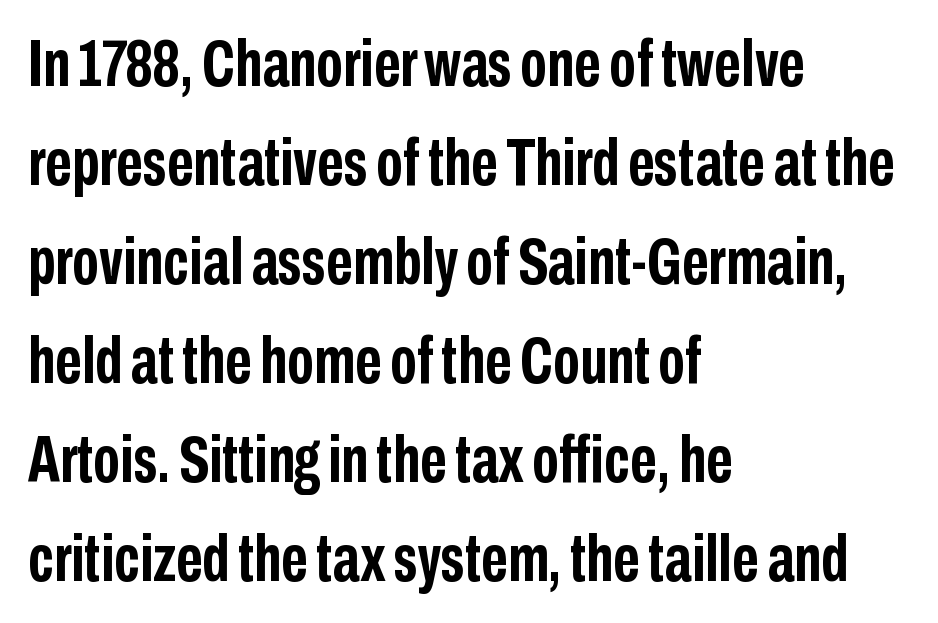
The passage shown is emphatically bold. The setting favours the left margin, as ordinary paragraphs usually do. A bare baseline throughout the passage. Think of a printed novel: that variable character pitch is what you see here. Unlike italic type, these characters show no tilt at all.
